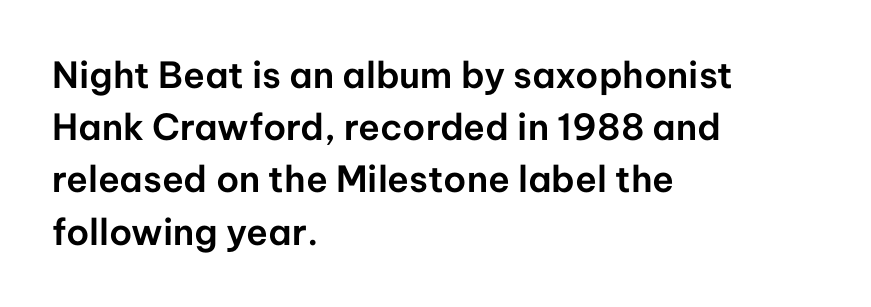
Q: Is the text italic (slanted)? A: No, it is upright.
Q: Is the typeface a serif or a sans-serif typeface? A: Sans-serif.
Q: Is the text underlined? A: No.
Q: How is the paragraph aligned? A: Left-aligned.
Q: Is the spacing between letters normal or unusually wide? A: Normal.
Q: Is the spacing between lines tight, normal or loose? A: Normal.
Q: Width (condensed, normal, or wide)? A: Normal.
Q: Stroke contrast? A: Low.
Q: x-height? A: Medium.
Q: Monospaced? A: No.
